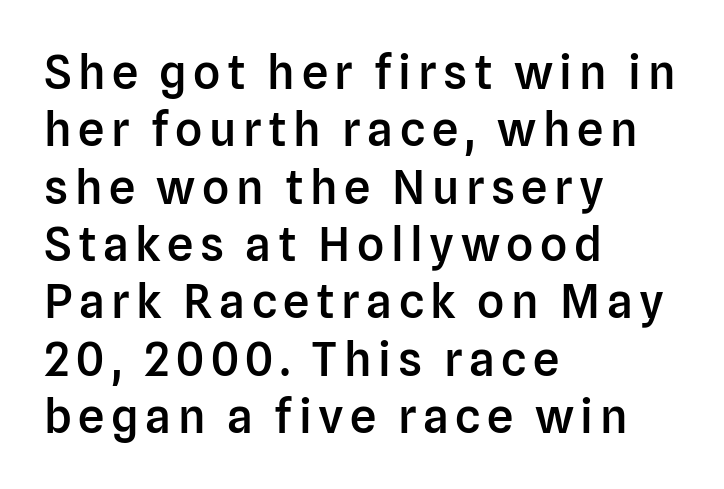
{"serif": "no", "italic": "no", "bold": "semi", "weight": "semibold", "width": "normal", "stroke_contrast": "low", "x_height": "medium", "monospaced": "no", "underline": "no", "align": "left", "line_spacing_ratio": 1.22, "glyph_px": 47}
